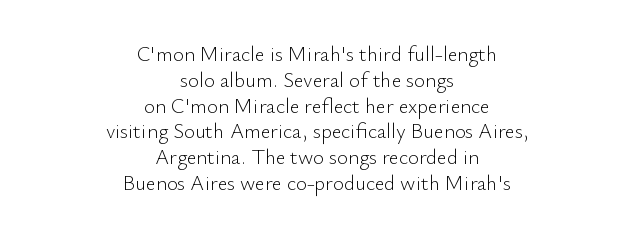
Q: Is the text bold? A: No.
Q: Is the text italic (slanted)? A: No, it is upright.
Q: Is the text underlined? A: No.
Q: How is the paragraph aligned? A: Centered.
Q: Is the spacing between letters normal or unusually wide? A: Normal.
